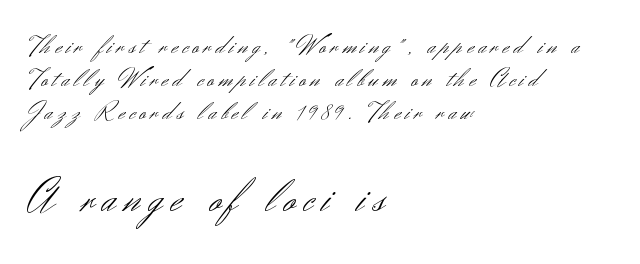
{"serif": "no", "bold": "no", "weight": "light", "width": "normal", "stroke_contrast": "medium", "x_height": "small", "monospaced": "no", "underline": "no", "align": "left", "line_spacing_ratio": 1.23, "larger_block": "second", "size_ratio": 1.78, "glyph_px": 48}
